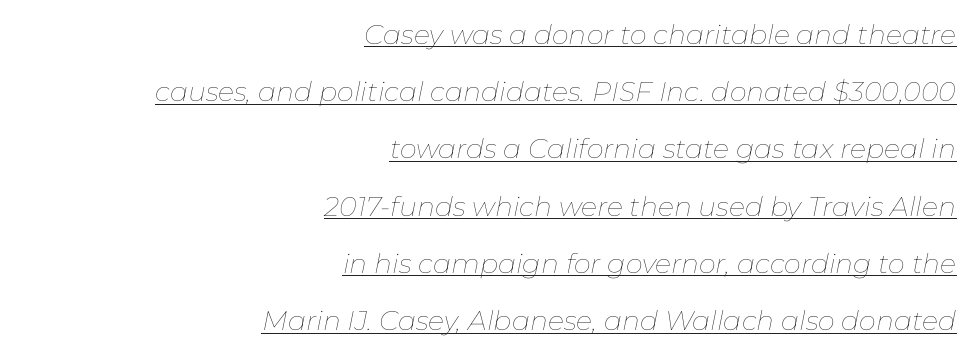
Compared with a typical body face, this is equally light or lighter still. Does the lettering tilt? It does — this is italic. Nothing unusual about the tracking: characters are spaced as the font intends. A typographer would call this underscored text. Honestly, the rows look like they've been pulled way apart. Line endings align vertically; line beginnings do not.
